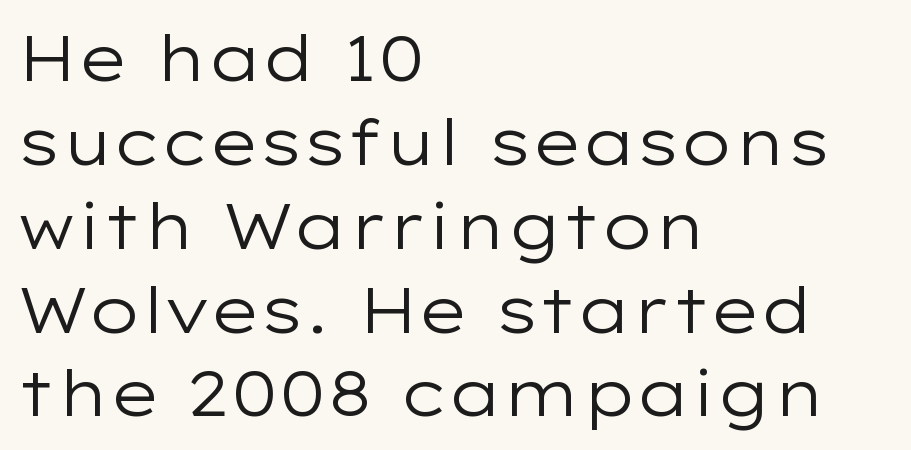
{"serif": "no", "italic": "no", "bold": "no", "weight": "regular", "width": "wide", "stroke_contrast": "low", "x_height": "medium", "monospaced": "no", "underline": "no", "align": "left", "line_spacing": "normal", "line_spacing_ratio": 1.31, "letter_spacing": "normal", "letter_spacing_em": 0.0, "glyph_px": 64}
